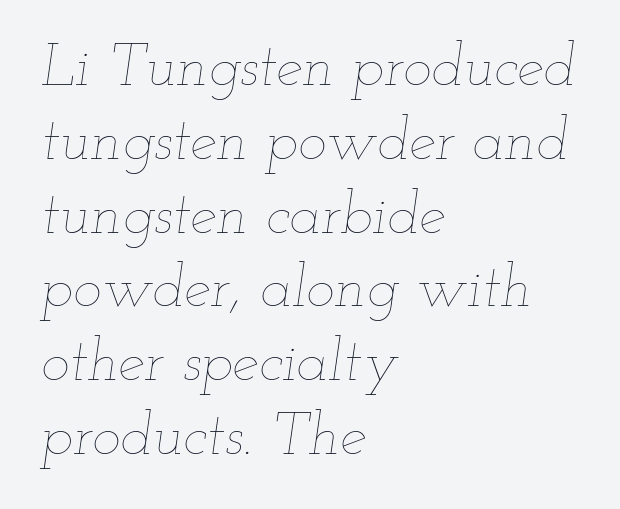
It's the slanting kind of type. Does extra space separate the letters? No, they use regular spacing. Letters rest on an invisible, unmarked baseline. Visually the block forms a straight wall on the left and a jagged coastline on the right. Heft: none added — not bold. You could not count columns in this text — the font is proportionally spaced.
